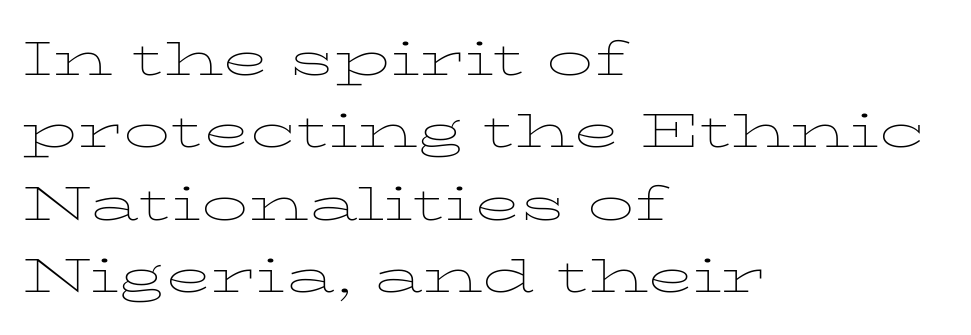
{"serif": "yes", "italic": "no", "bold": "no", "weight": "thin", "width": "wide", "stroke_contrast": "low", "x_height": "medium", "monospaced": "no", "underline": "no", "align": "left", "line_spacing": "normal", "line_spacing_ratio": 1.54, "letter_spacing": "normal", "letter_spacing_em": 0.0, "glyph_px": 47}
